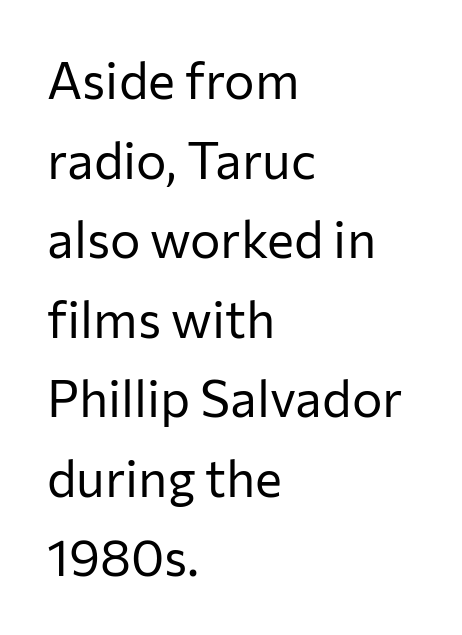
{"serif": "no", "italic": "no", "bold": "no", "weight": "regular", "width": "normal", "stroke_contrast": "low", "x_height": "medium", "monospaced": "no", "underline": "no", "align": "left", "line_spacing": "normal", "line_spacing_ratio": 1.56, "letter_spacing": "normal", "letter_spacing_em": 0.0, "glyph_px": 51}
